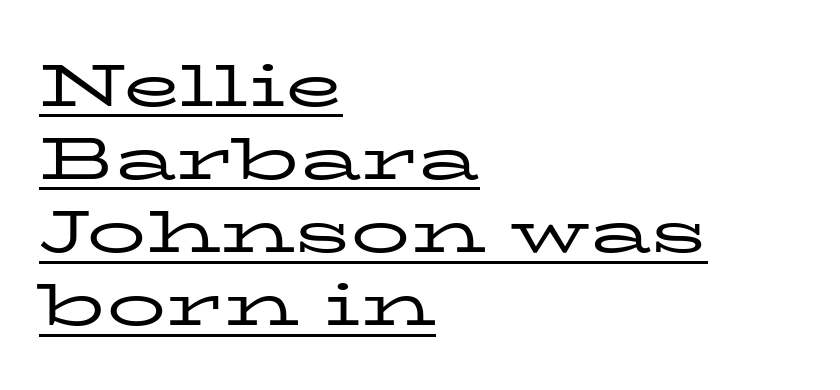
The image shows 59 px regular-weight, wide serif type, upright; set left-aligned, line spacing 1.24x, normal letter spacing, underlined; low stroke contrast and a medium x-height.
